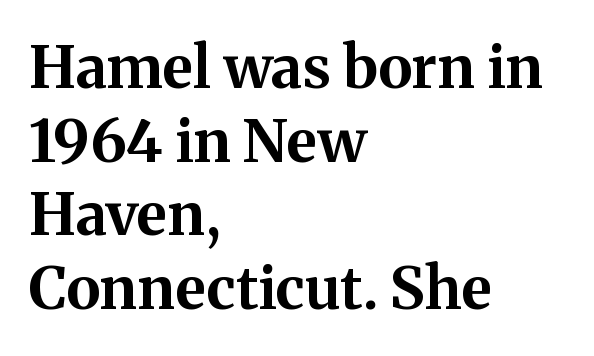
{"serif": "yes", "italic": "no", "bold": "yes", "weight": "bold", "width": "normal", "stroke_contrast": "medium", "x_height": "medium", "monospaced": "no", "underline": "no", "align": "left", "line_spacing": "normal", "line_spacing_ratio": 1.25, "letter_spacing": "normal", "letter_spacing_em": 0.0, "glyph_px": 59}
